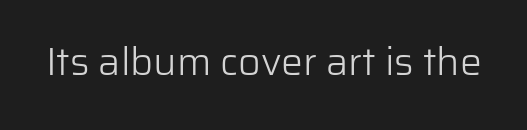
The image shows 39 px light sans-serif type, upright; set normal letter spacing, not underlined; low stroke contrast and a medium x-height.
